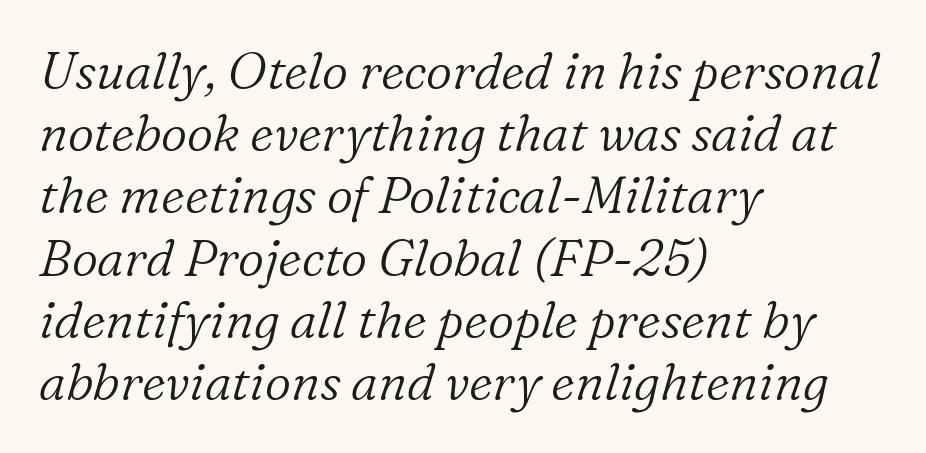
Q: Is the text bold? A: No.
Q: Is the text italic (slanted)? A: Yes, it leans right by about 16 degrees.
Q: Is the typeface a serif or a sans-serif typeface? A: Serif.
Q: Is the text underlined? A: No.
Q: How is the paragraph aligned? A: Left-aligned.
Q: Is the spacing between letters normal or unusually wide? A: Normal.
Q: Width (condensed, normal, or wide)? A: Normal.
Q: Stroke contrast? A: Low.
Q: x-height? A: Medium.
Q: Monospaced? A: No.
